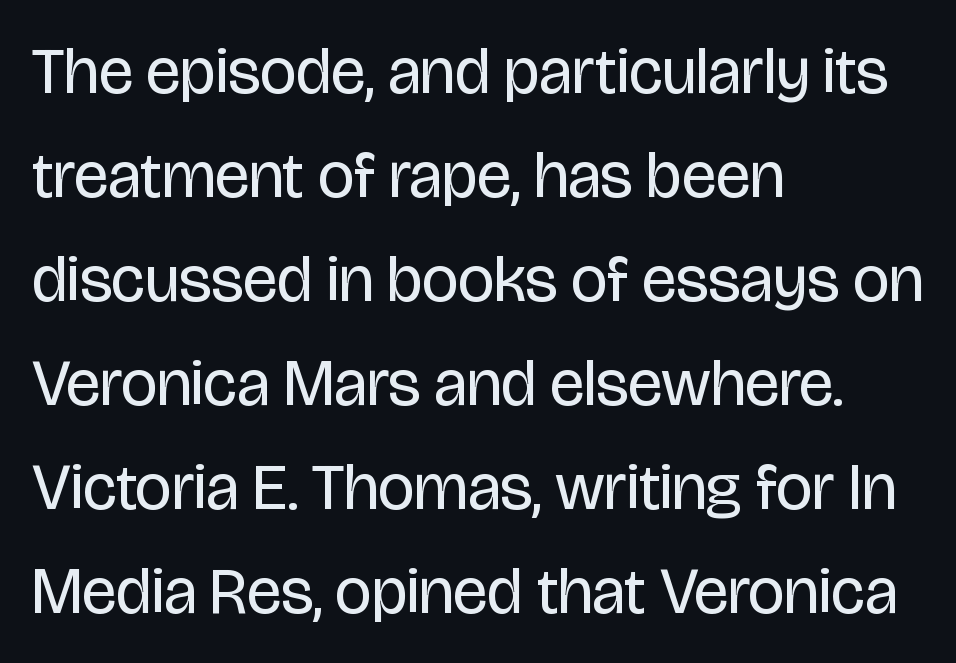
Q: Is the text bold? A: No.
Q: Is the text italic (slanted)? A: No, it is upright.
Q: Is the typeface a serif or a sans-serif typeface? A: Sans-serif.
Q: Is the text underlined? A: No.
Q: How is the paragraph aligned? A: Left-aligned.
Q: Is the spacing between letters normal or unusually wide? A: Normal.
Q: Is the spacing between lines tight, normal or loose? A: Normal.
Q: Width (condensed, normal, or wide)? A: Condensed.
Q: Stroke contrast? A: Low.
Q: x-height? A: Large.
Q: Monospaced? A: No.
